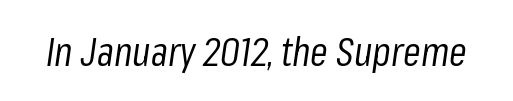
Quick note: italic. A typesetter would call this zero additional tracking. Clear beneath every line of the passage. Spacing verdict: proportional, widths tailored to each character.
